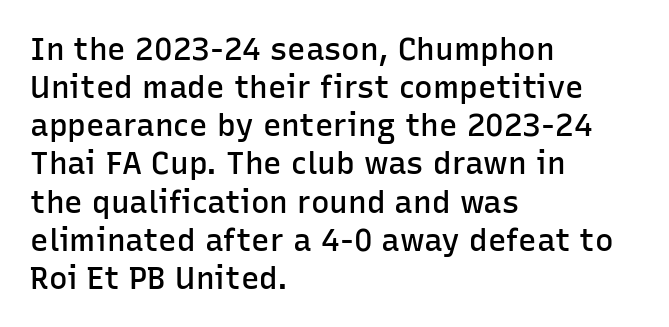
The image shows 31 px semibold sans-serif type, upright; set left-aligned, line spacing 1.23x, normal letter spacing, not underlined; low stroke contrast and a medium x-height.
